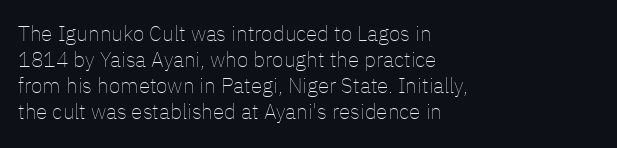
The image shows 21 px text type, upright; set left-aligned, line spacing 1.24x, normal letter spacing, not underlined.
